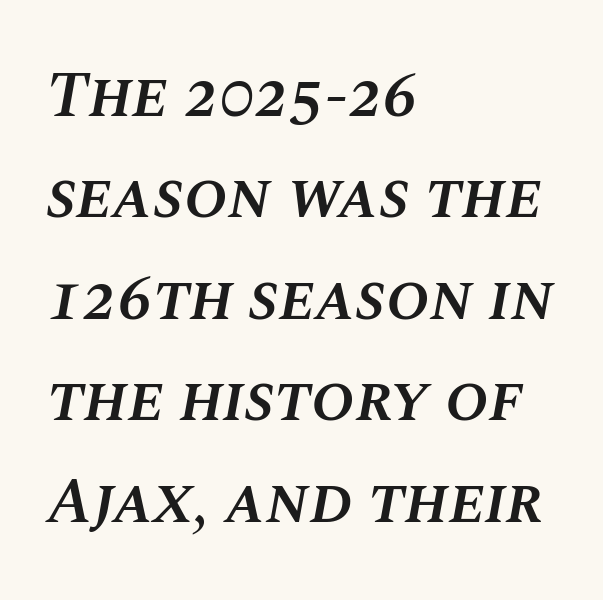
Q: Is the text bold? A: Semi-bold.
Q: Is the text italic (slanted)? A: Yes, it leans right by about 10 degrees.
Q: Is the text underlined? A: No.
Q: How is the paragraph aligned? A: Left-aligned.
Q: Is the spacing between letters normal or unusually wide? A: Normal.
Q: Is the spacing between lines tight, normal or loose? A: Normal.
Q: Width (condensed, normal, or wide)? A: Normal.
Q: Stroke contrast? A: Medium.
Q: x-height? A: Large.
Q: Monospaced? A: No.
